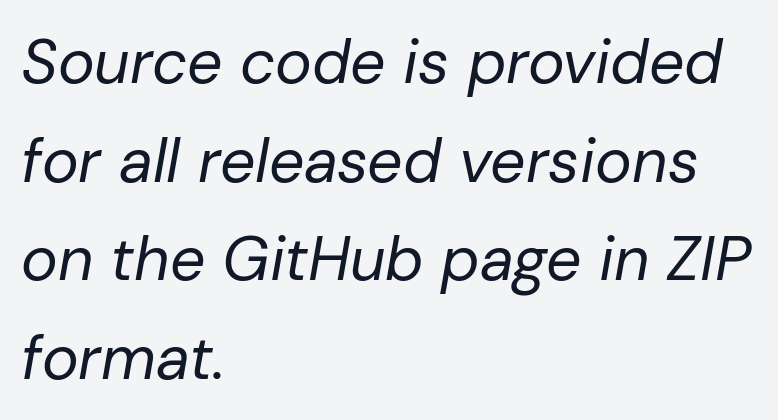
These lines stack with their left ends in a neat column. An italicized treatment has been applied to the whole sample. Whoever set this chose a conventional vertical rhythm. Ink coverage per letter is moderate at most. You could not count columns in this text — the font is proportionally spaced.
